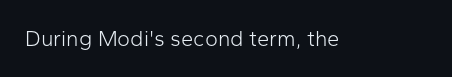
The image shows 22 px text type, upright; set normal letter spacing, not underlined.
